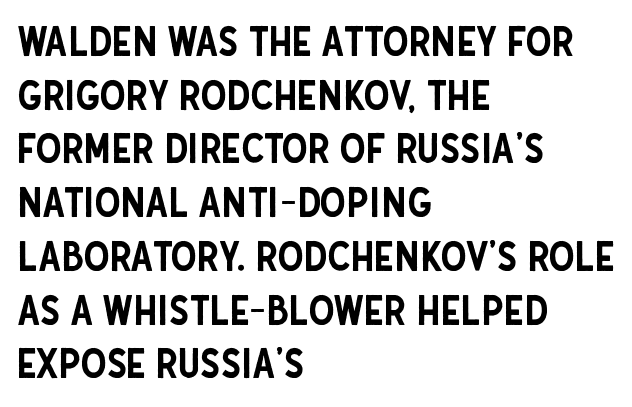
{"serif": "no", "italic": "no", "width": "condensed", "stroke_contrast": "low", "x_height": "large", "monospaced": "no", "underline": "no", "align": "left", "line_spacing": "normal", "line_spacing_ratio": 1.31, "letter_spacing": "normal", "letter_spacing_em": 0.0, "glyph_px": 41}
